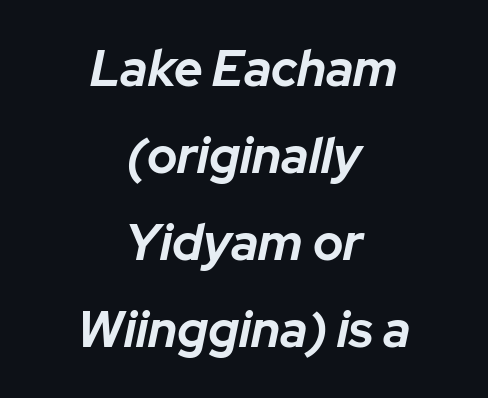
Compared with a flush-left layout, this one balances lines on the center instead. The glyphs are unaccompanied by any horizontal stroke below them. Posture: slanted. Think of a printed novel: that variable character pitch is what you see here. The typesetting leans heavy: a genuine bold.
